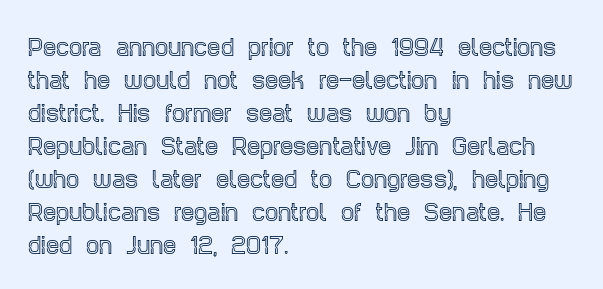
Do the letters lean? They stand straight. You could call the tracking neutral — neither tight nor loose. The passage shown is not underscored anywhere. The ragged edge is on the right, which tells us the setting is flush left. Students, observe: this is what conventionally led text looks like.
